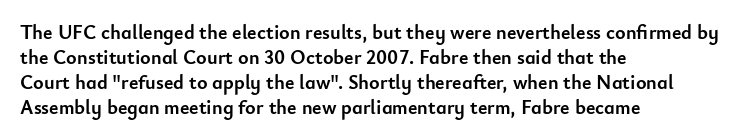
{"italic": "no", "bold": "yes", "underline": "no", "align": "left", "line_spacing": "normal", "line_spacing_ratio": 1.25, "letter_spacing": "normal", "letter_spacing_em": 0.0, "glyph_px": 20}
